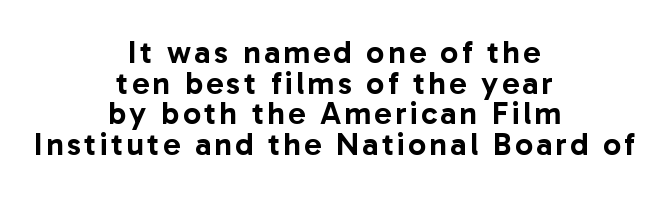
Underlining? Definitely not there. Teacher's note: observe the equal gaps on both sides — that is centered alignment. Letterform terminals end flat and unadorned throughout the passage. Do the characters align in a grid? No, the font is proportional. Quick note: not italic, upright. One glance says dense: line gaps are narrower than usual.
